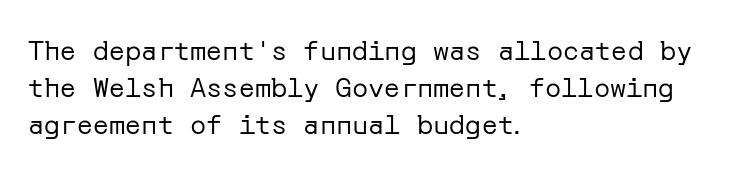
{"italic": "no", "bold": "no", "underline": "no", "align": "left", "line_spacing": "normal", "line_spacing_ratio": 1.37, "letter_spacing": "normal", "letter_spacing_em": 0.0, "glyph_px": 27}
